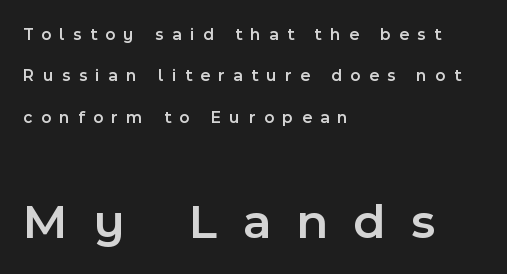
The image shows 51 px semibold sans-serif type, upright; set left-aligned, loose line spacing (2.43x), unusually wide letter spacing (+0.5 em), not underlined; the second (bottom) block is 3.0x larger; a medium x-height.
